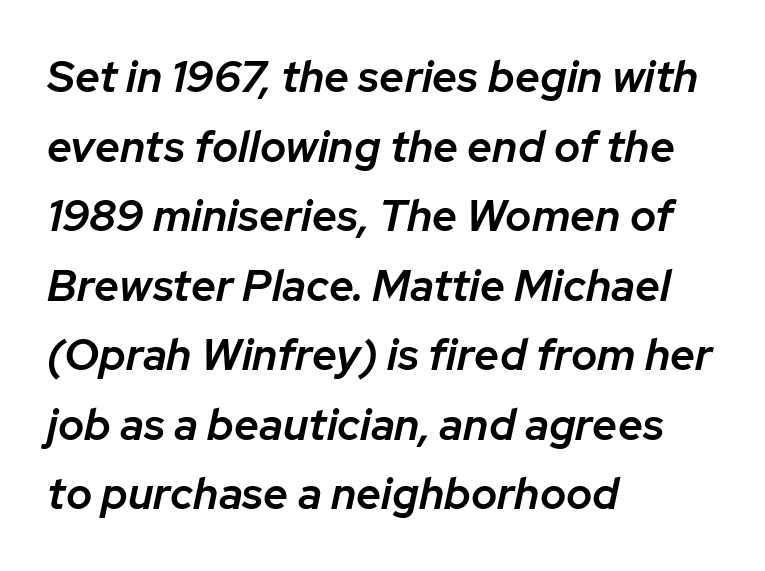
Character widths vary here, with narrow letters taking less room than wide ones. Horizontally, the lines are justified to the leading edge only. Each glyph is drawn with semibold strokes, heavier than normal yet not fully bold. A typesetter would call this zero additional tracking. There's an unmistakable incline to the writing here.
